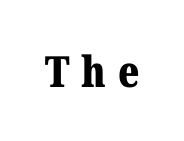
{"serif": "yes", "italic": "no", "bold": "yes", "weight": "bold", "width": "normal", "stroke_contrast": "medium", "x_height": "medium", "monospaced": "no", "underline": "no", "letter_spacing": "wide", "letter_spacing_em": 0.27, "glyph_px": 43}
